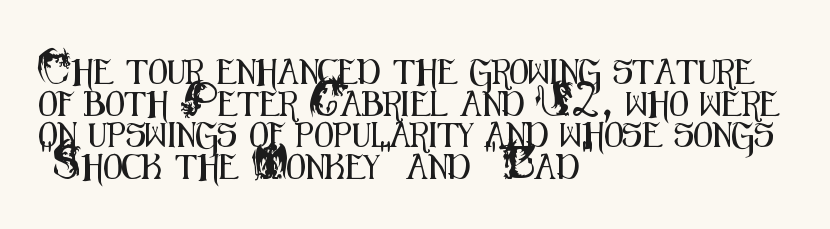
The image shows 25 px text type, upright; set left-aligned, normal line spacing (1.27x), normal letter spacing, not underlined.
